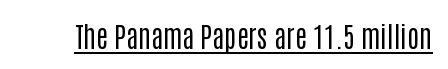
The image shows 28 px regular-weight, condensed sans-serif type, upright; set normal letter spacing, underlined; low stroke contrast and a large x-height.
